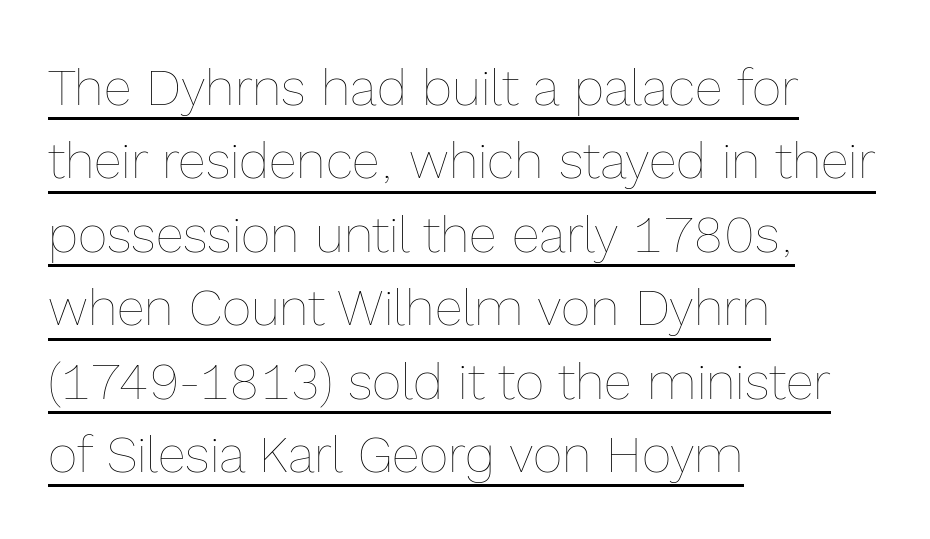
Q: Is the text bold? A: No.
Q: Is the text italic (slanted)? A: No, it is upright.
Q: Is the text underlined? A: Yes.
Q: How is the paragraph aligned? A: Left-aligned.
Q: Is the spacing between letters normal or unusually wide? A: Normal.
Q: Is the spacing between lines tight, normal or loose? A: Normal.
Q: Width (condensed, normal, or wide)? A: Normal.
Q: x-height? A: Medium.
Q: Monospaced? A: No.
